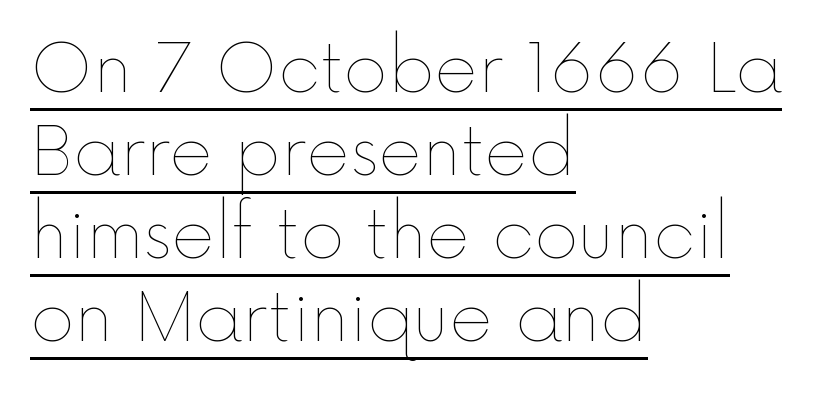
Q: Is the text bold? A: No.
Q: Is the text italic (slanted)? A: No, it is upright.
Q: Is the text underlined? A: Yes.
Q: How is the paragraph aligned? A: Left-aligned.
Q: Is the spacing between letters normal or unusually wide? A: Normal.
Q: Width (condensed, normal, or wide)? A: Normal.
Q: x-height? A: Medium.
Q: Monospaced? A: No.
